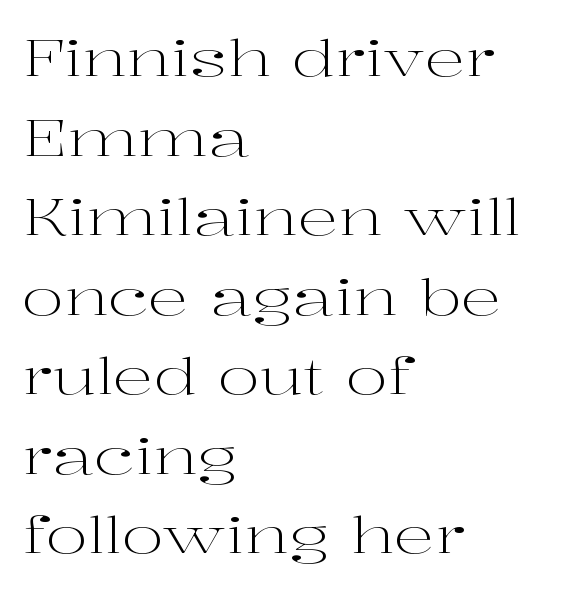
{"serif": "yes", "italic": "no", "bold": "no", "weight": "light", "width": "wide", "stroke_contrast": "high", "x_height": "medium", "monospaced": "no", "underline": "no", "align": "left", "line_spacing": "normal", "line_spacing_ratio": 1.56, "letter_spacing": "normal", "letter_spacing_em": 0.0, "glyph_px": 51}
